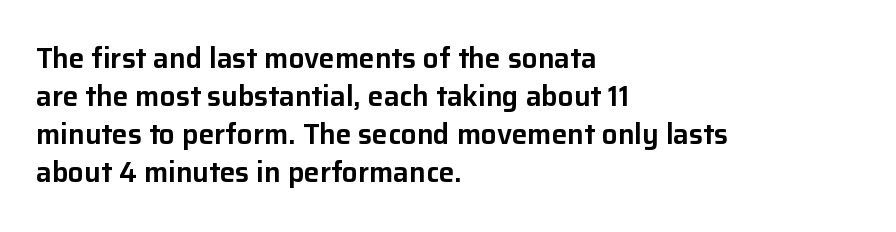
{"serif": "no", "italic": "no", "width": "normal", "stroke_contrast": "low", "x_height": "medium", "monospaced": "no", "underline": "no", "align": "left", "line_spacing": "normal", "line_spacing_ratio": 1.36, "letter_spacing": "normal", "letter_spacing_em": 0.0, "glyph_px": 28}
